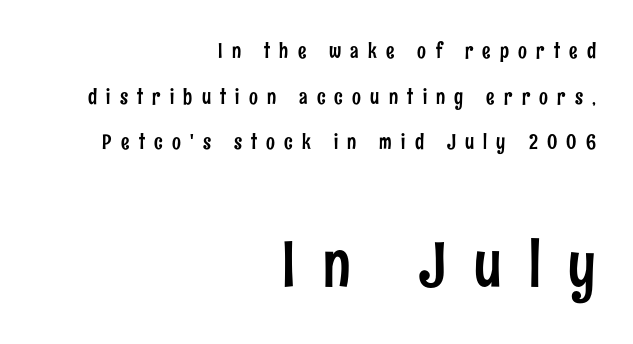
The words here are not underlined. Loose tracking; the words dissolve into strings of separated letters. Serifs: no, the terminals of the letterforms are clean. Size contrast runs from small at the top to large at the bottom. The face used here is proportionally spaced, like ordinary book or web type. The block of text is sparse from top to bottom, with ample space between rows.
